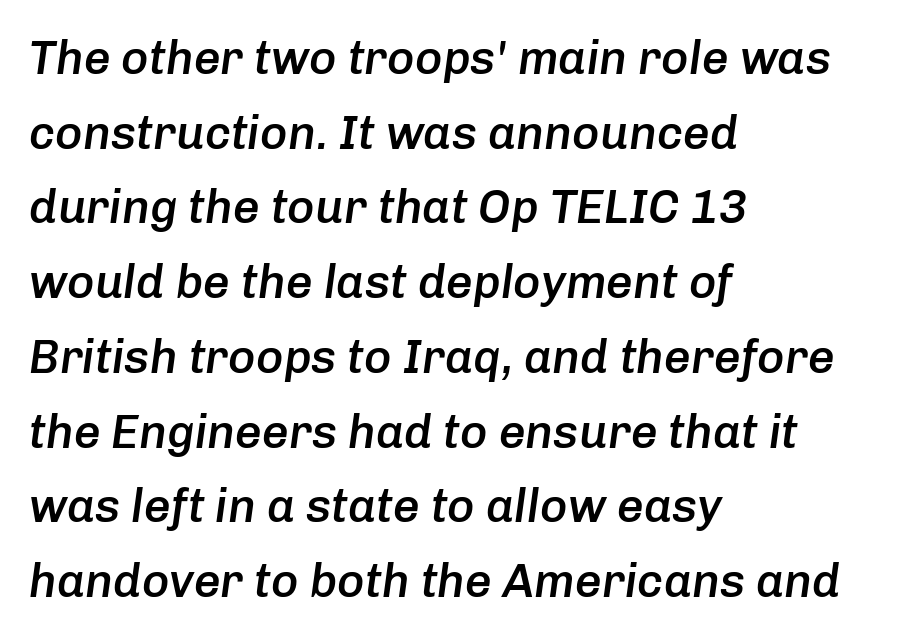
Q: Is the text bold? A: Semi-bold.
Q: Is the text italic (slanted)? A: Yes, it leans right by about 8 degrees.
Q: Is the text underlined? A: No.
Q: How is the paragraph aligned? A: Left-aligned.
Q: Is the spacing between letters normal or unusually wide? A: Normal.
Q: Is the spacing between lines tight, normal or loose? A: Normal.
Q: Width (condensed, normal, or wide)? A: Normal.
Q: Stroke contrast? A: Low.
Q: x-height? A: Medium.
Q: Monospaced? A: No.
